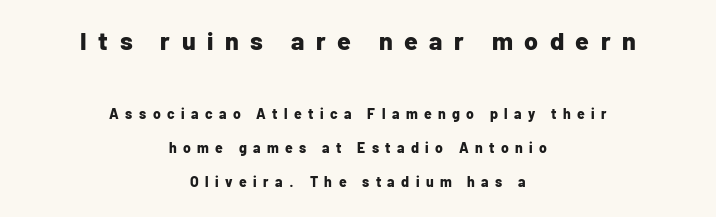
{"italic": "no", "bold": "yes", "underline": "no", "align": "center", "line_spacing": "loose", "line_spacing_ratio": 2.42, "letter_spacing": "wide", "letter_spacing_em": 0.46, "larger_block": "first", "size_ratio": 1.79, "glyph_px": 25}
